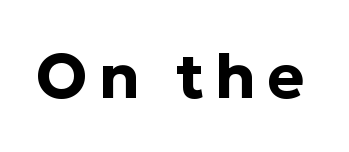
The image shows 63 px bold sans-serif type, upright; set not underlined; low stroke contrast and a medium x-height.
